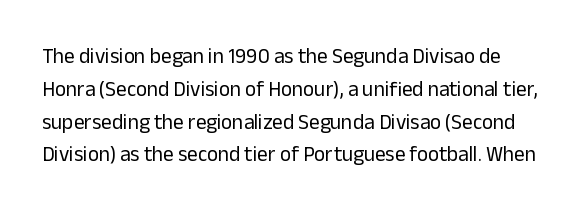
No italicization has been applied; the sample stays upright. Rows of type keep a routine distance in the vertical direction. Bare-footed words on every line. Tracking here is standard; glyphs follow each other at the usual distance. No extra ink here — the face is not bold.
